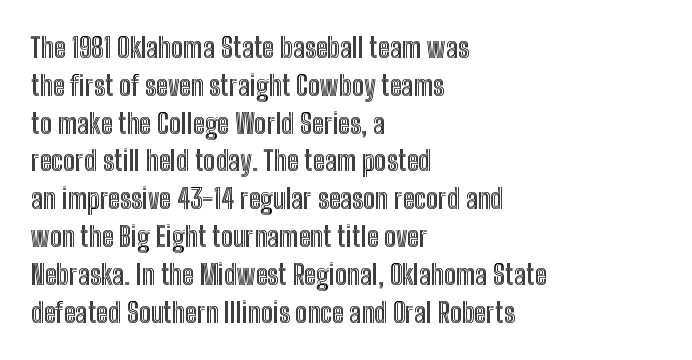
The image shows 27 px text type, upright; set left-aligned, normal line spacing (1.4x), normal letter spacing, not underlined.
